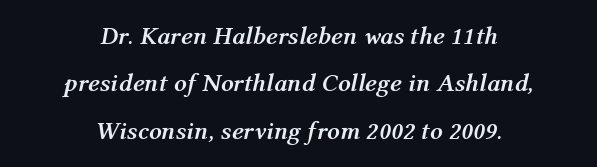
{"italic": "yes", "lean": "right", "slant_degrees": 12, "bold": "yes", "underline": "no", "align": "center", "line_spacing": "loose", "line_spacing_ratio": 1.9, "letter_spacing": "normal", "letter_spacing_em": 0.0, "glyph_px": 25}
